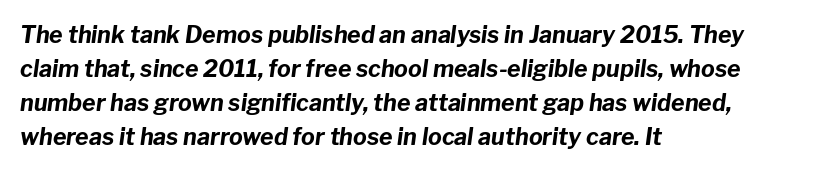
Q: Is the text bold? A: Yes.
Q: Is the text italic (slanted)? A: Yes, it leans right by about 8 degrees.
Q: Is the text underlined? A: No.
Q: How is the paragraph aligned? A: Left-aligned.
Q: Is the spacing between letters normal or unusually wide? A: Normal.
Q: Is the spacing between lines tight, normal or loose? A: Normal.
